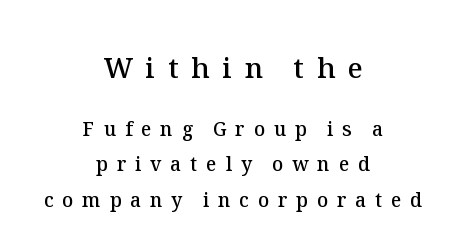
The letters are spread apart with noticeably loose tracking. The rendering positions every line midway between the sides. This sample has the flowing, uneven cadence of proportional lettering. The letters stand straight up with perfectly vertical stems.
